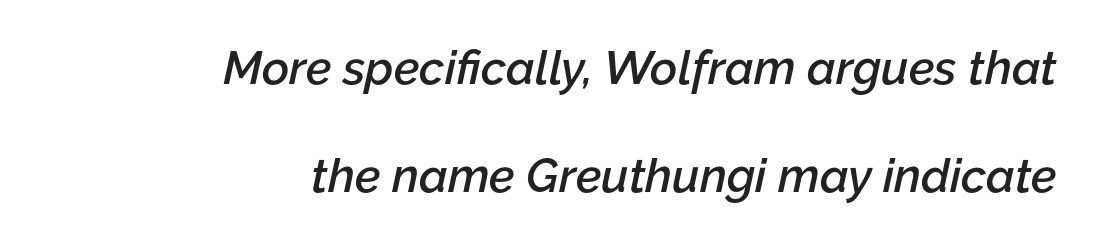
The gaps between neighbouring characters are ordinary and unremarkable. If you measured baseline to baseline, you'd find a long distance. These lines are rendered in a variable-pitch font. The paragraph has a hard right edge and a soft left edge.
